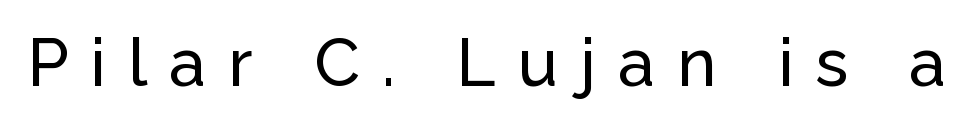
The image shows 67 px sans-serif type, upright; set unusually wide letter spacing (+0.33 em), not underlined; low stroke contrast and a medium x-height.
